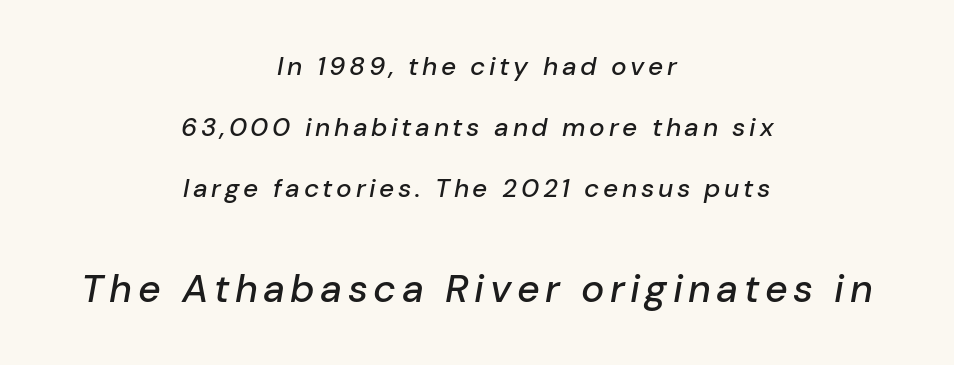
{"italic": "yes", "lean": "right", "slant_degrees": 10, "width": "normal", "stroke_contrast": "low", "x_height": "medium", "monospaced": "no", "underline": "no", "align": "center", "line_spacing": "loose", "line_spacing_ratio": 2.35, "larger_block": "second", "size_ratio": 1.5, "glyph_px": 39}
